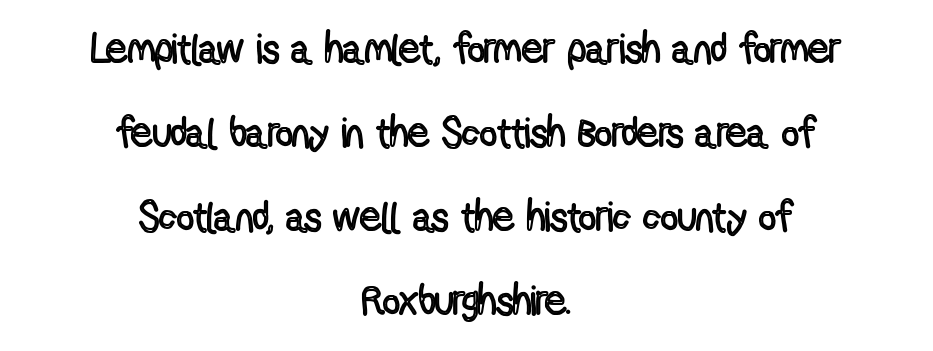
Q: Is the text italic (slanted)? A: No, it is upright.
Q: Is the text underlined? A: No.
Q: How is the paragraph aligned? A: Centered.
Q: Is the spacing between letters normal or unusually wide? A: Normal.
Q: Is the spacing between lines tight, normal or loose? A: Loose.
Q: Width (condensed, normal, or wide)? A: Condensed.
Q: x-height? A: Medium.
Q: Monospaced? A: No.
